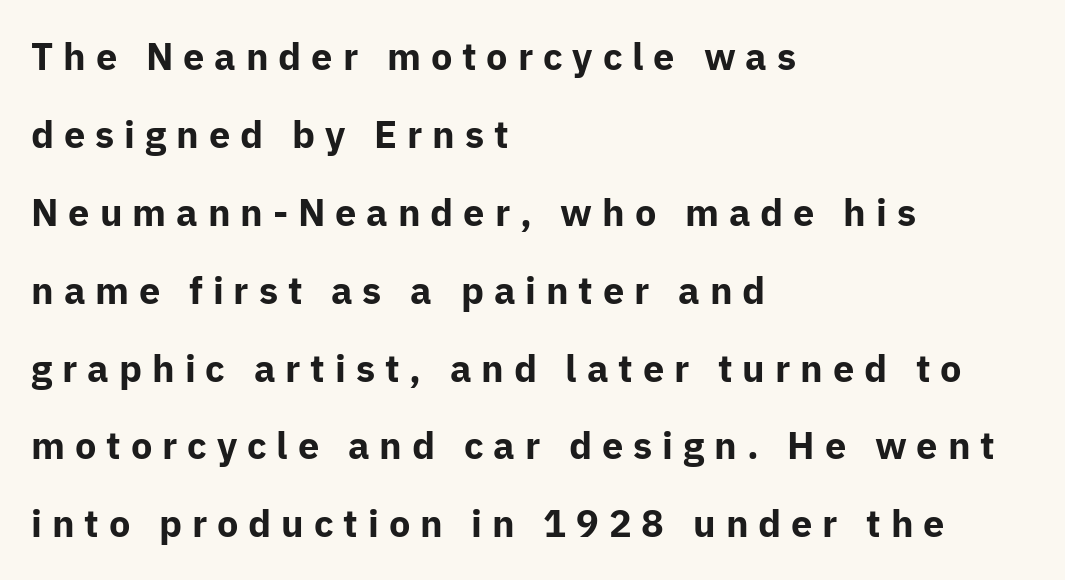
The image shows 38 px bold sans-serif type, upright; set left-aligned, loose line spacing (2.05x), unusually wide letter spacing (+0.26 em), not underlined; low stroke contrast and a medium x-height.
